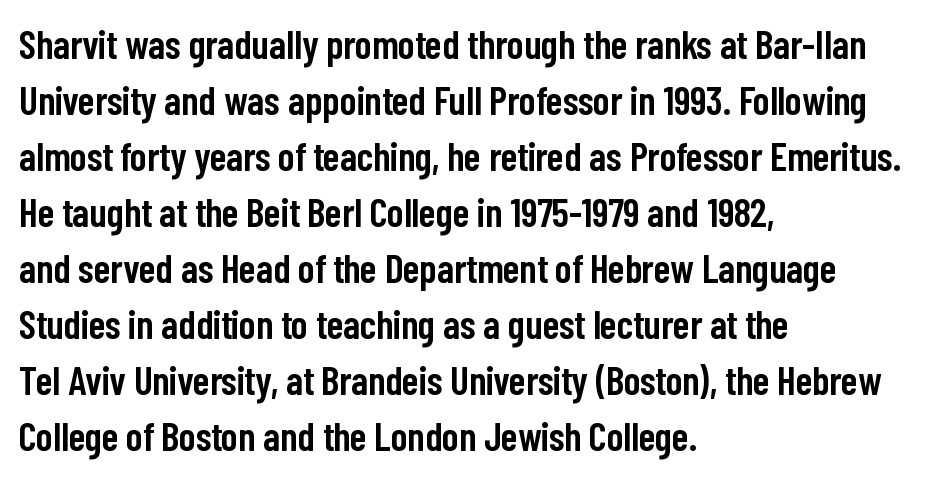
Q: Is the text bold? A: Semi-bold.
Q: Is the text italic (slanted)? A: No, it is upright.
Q: Is the typeface a serif or a sans-serif typeface? A: Sans-serif.
Q: Is the text underlined? A: No.
Q: How is the paragraph aligned? A: Left-aligned.
Q: Is the spacing between letters normal or unusually wide? A: Normal.
Q: Is the spacing between lines tight, normal or loose? A: Normal.
Q: Width (condensed, normal, or wide)? A: Condensed.
Q: Stroke contrast? A: Low.
Q: x-height? A: Medium.
Q: Monospaced? A: No.
